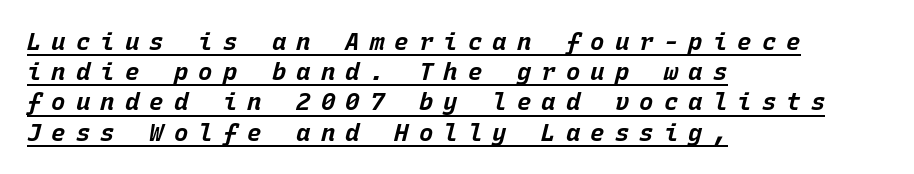
{"italic": "yes", "lean": "right", "slant_degrees": 15, "bold": "yes", "underline": "yes", "align": "left", "line_spacing": "normal", "line_spacing_ratio": 1.26, "letter_spacing": "wide", "letter_spacing_em": 0.42, "glyph_px": 24}
